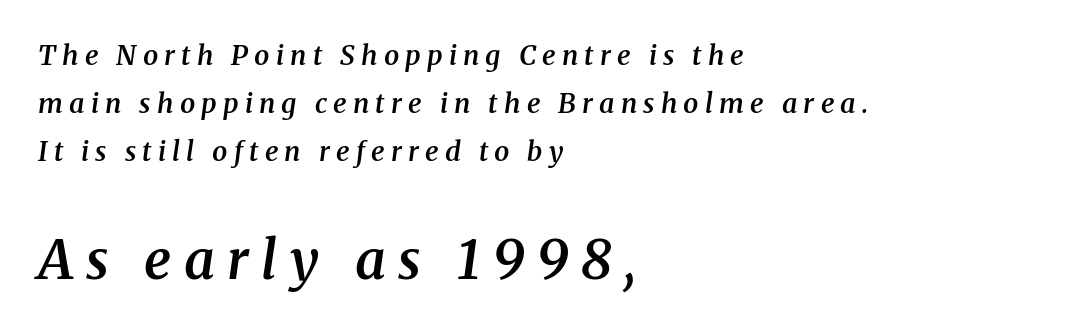
Moderately thickened strokes mark this as semibold type. Small tapered or slab feet sit at the stroke ends, so this counts as serif. The passage is arranged the way most books set body copy — flush left. The space directly below the letters is spotless.
